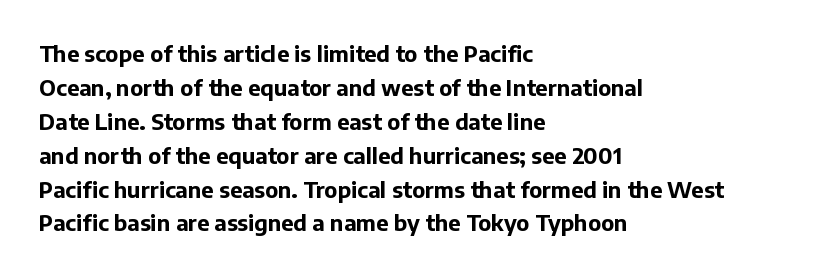
The lettering holds an erect, upright posture throughout. No word sits above an underline. Thick stems and heavy bowls — unmistakably bold. How are the letters spaced? Ordinarily, with no added tracking. Line beginnings align vertically; line endings do not.
